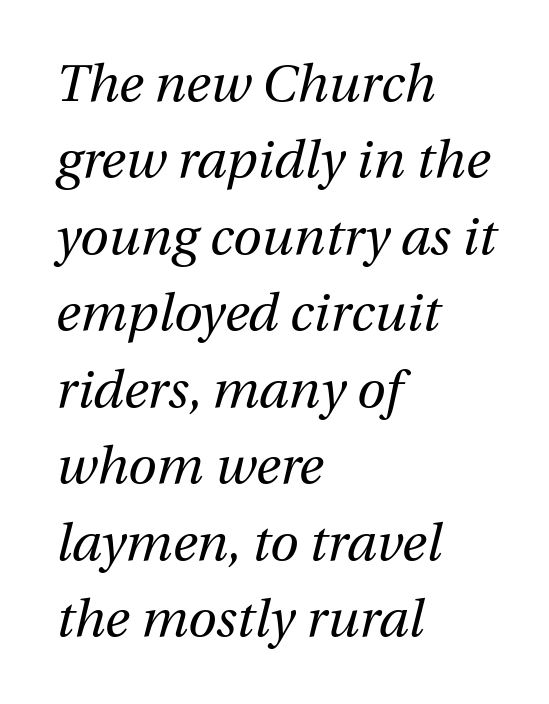
The image shows 52 px regular-weight type, italic (leaning right); set left-aligned, normal line spacing (1.47x), normal letter spacing, not underlined; medium stroke contrast and a medium x-height.
